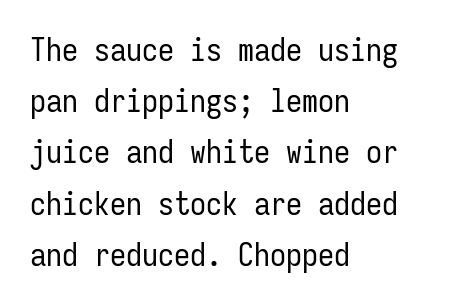
Q: Is the text bold? A: No.
Q: Is the text italic (slanted)? A: No, it is upright.
Q: Is the typeface a serif or a sans-serif typeface? A: Sans-serif.
Q: Is the text underlined? A: No.
Q: How is the paragraph aligned? A: Left-aligned.
Q: Is the spacing between letters normal or unusually wide? A: Normal.
Q: Is the spacing between lines tight, normal or loose? A: Normal.
Q: Width (condensed, normal, or wide)? A: Condensed.
Q: Stroke contrast? A: Low.
Q: x-height? A: Medium.
Q: Monospaced? A: Yes.
